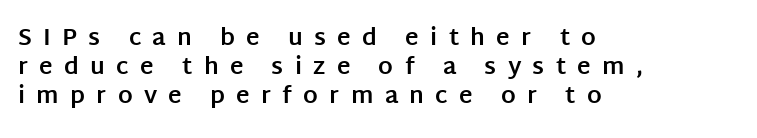
The image shows 23 px bold type, upright; set left-aligned, normal line spacing (1.27x), unusually wide letter spacing (+0.49 em), not underlined.
